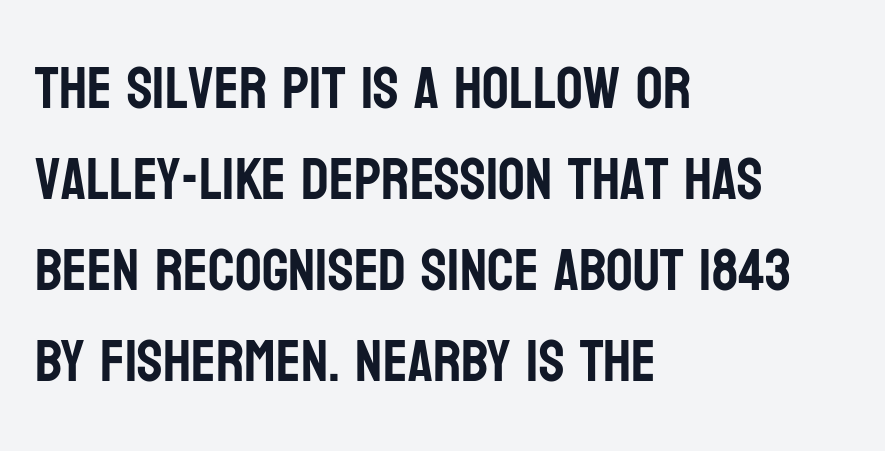
Q: Is the text italic (slanted)? A: No, it is upright.
Q: Is the typeface a serif or a sans-serif typeface? A: Sans-serif.
Q: Is the text underlined? A: No.
Q: How is the paragraph aligned? A: Left-aligned.
Q: Is the spacing between letters normal or unusually wide? A: Normal.
Q: Is the spacing between lines tight, normal or loose? A: Normal.
Q: Width (condensed, normal, or wide)? A: Condensed.
Q: Stroke contrast? A: Low.
Q: x-height? A: Large.
Q: Monospaced? A: No.
